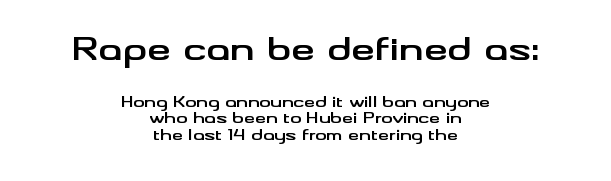
The image shows 30 px bold, wide sans-serif type, upright; set centered, line spacing 1.17x, normal letter spacing, not underlined; the first (top) block is 2.14x larger; medium stroke contrast and a small x-height.
